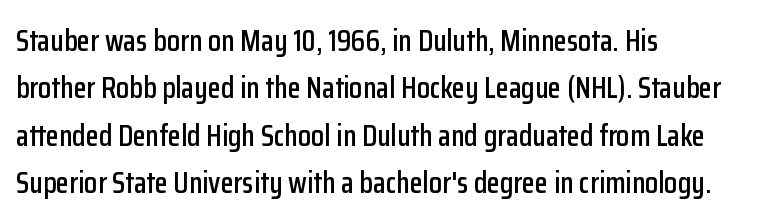
Ordinary non-slanted type is in use. The strip under each line holds only bare page. Think of a printed novel: that variable character pitch is what you see here. Typeset ragged right — the left edge is the straight one. Regarding leading, the lines here are spaced in the standard way. Type style note: lacks serifs.
